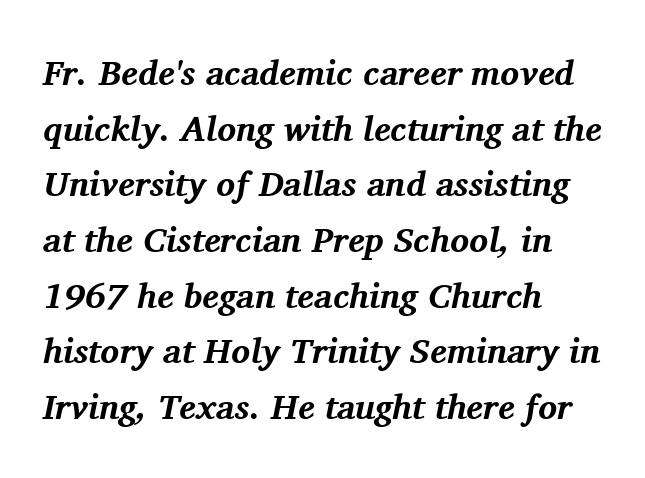
The image shows 35 px bold serif type, italic (leaning right); set left-aligned, normal line spacing (1.59x), normal letter spacing, not underlined; medium stroke contrast and a medium x-height.
